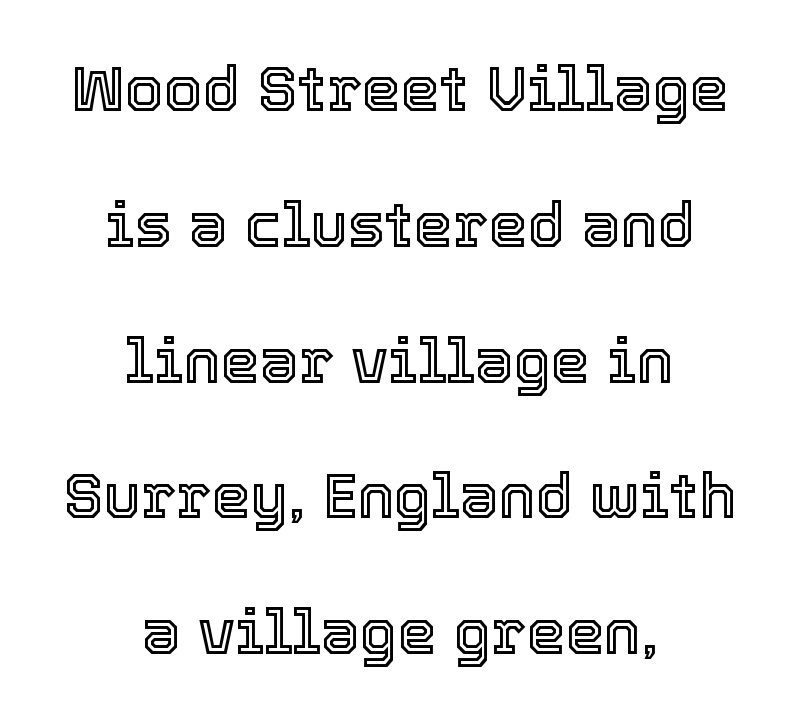
The image shows 62 px text type, upright; set centered, loose line spacing (2.19x), normal letter spacing, not underlined; a medium x-height.
